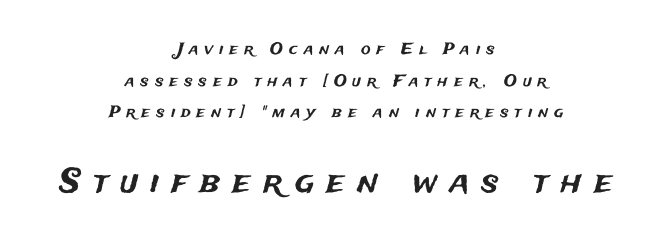
{"serif": "no", "width": "normal", "stroke_contrast": "medium", "x_height": "medium", "monospaced": "no", "underline": "no", "align": "center", "line_spacing": "loose", "line_spacing_ratio": 1.97, "letter_spacing": "wide", "letter_spacing_em": 0.37, "larger_block": "second", "size_ratio": 2.06, "glyph_px": 33}
